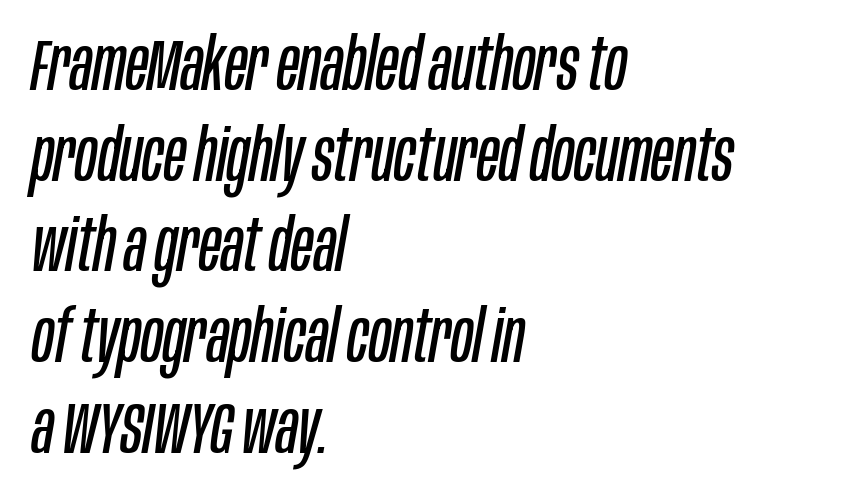
{"italic": "yes", "lean": "right", "slant_degrees": 10, "bold": "no", "weight": "regular", "width": "condensed", "stroke_contrast": "low", "x_height": "large", "monospaced": "no", "underline": "no", "align": "left", "line_spacing": "normal", "line_spacing_ratio": 1.26, "letter_spacing": "normal", "letter_spacing_em": 0.0, "glyph_px": 72}
